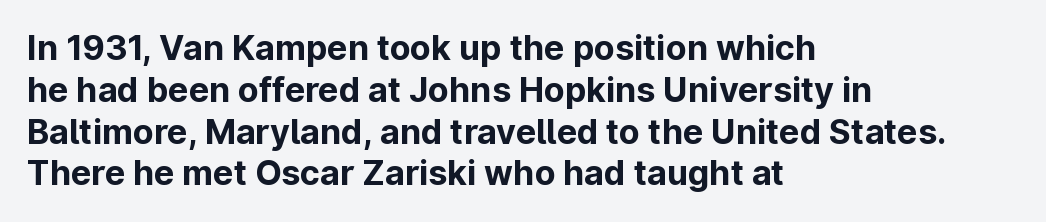
Q: Is the text bold? A: Yes.
Q: Is the text italic (slanted)? A: No, it is upright.
Q: Is the typeface a serif or a sans-serif typeface? A: Sans-serif.
Q: Is the text underlined? A: No.
Q: How is the paragraph aligned? A: Left-aligned.
Q: Is the spacing between letters normal or unusually wide? A: Normal.
Q: Width (condensed, normal, or wide)? A: Normal.
Q: Stroke contrast? A: Low.
Q: x-height? A: Medium.
Q: Monospaced? A: No.
